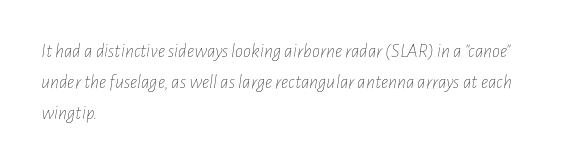
{"italic": "yes", "lean": "right", "slant_degrees": 7, "bold": "no", "underline": "no", "align": "left", "line_spacing": "normal", "line_spacing_ratio": 1.56, "letter_spacing": "normal", "letter_spacing_em": 0.0, "glyph_px": 20}
